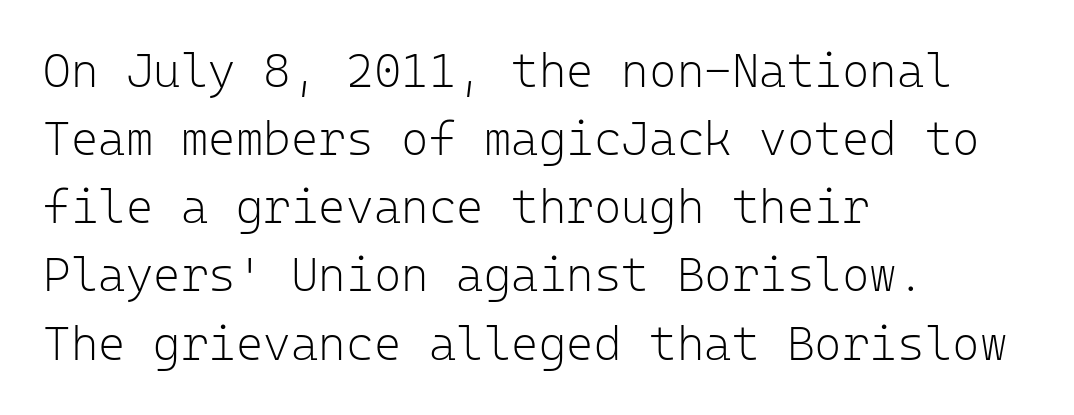
The image shows 47 px light sans-serif type, upright, monospaced; set left-aligned, normal line spacing (1.45x), normal letter spacing, not underlined; low stroke contrast and a medium x-height.
